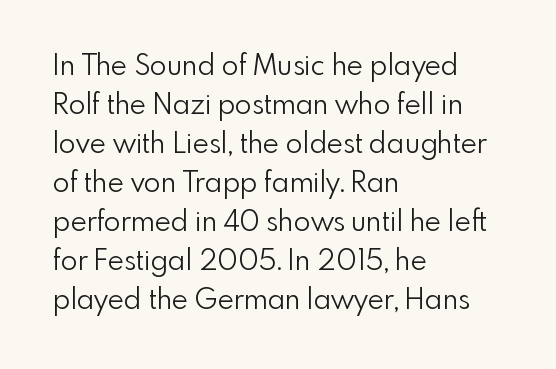
If you measured baseline to baseline, you'd find a middling distance. This is sans-serif lettering, the kind often seen on screens and signage. Proportional: the letters do not fall into vertical columns. Has an underline been added? It has not. No chunkiness to these letters — they're not bold. How are the letters spaced? Ordinarily, with no added tracking.
